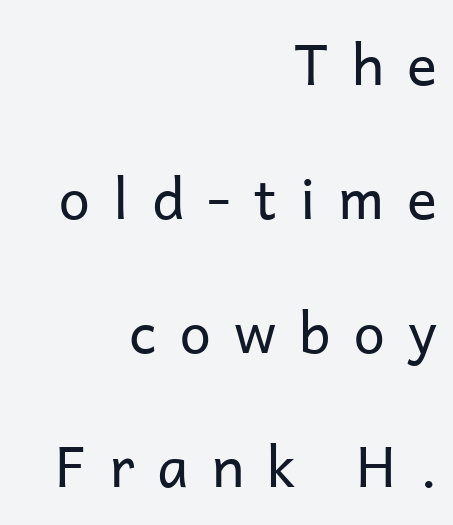
Q: Is the text bold? A: No.
Q: Is the text italic (slanted)? A: No, it is upright.
Q: Is the typeface a serif or a sans-serif typeface? A: Sans-serif.
Q: Is the text underlined? A: No.
Q: How is the paragraph aligned? A: Right-aligned.
Q: Is the spacing between letters normal or unusually wide? A: Unusually wide.
Q: Is the spacing between lines tight, normal or loose? A: Loose.
Q: Width (condensed, normal, or wide)? A: Normal.
Q: Stroke contrast? A: Low.
Q: x-height? A: Medium.
Q: Monospaced? A: No.
